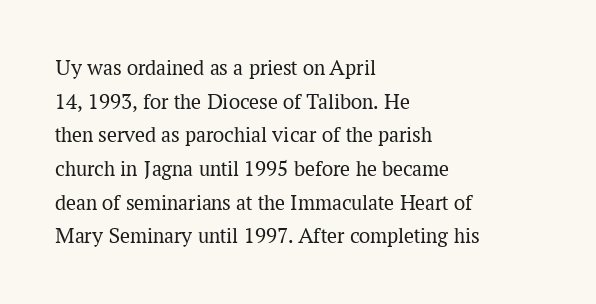
Unbolded letterforms with no extra heft. The letterforms sit shoulder to shoulder at normal distance. Line spacing here is normal. Glance below the letters and you will spot only blank space. Visually the block forms a straight wall on the left and a jagged coastline on the right.
